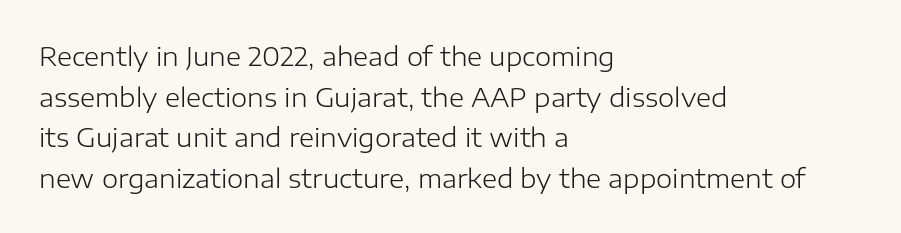
The image shows 26 px text type, upright; set left-aligned, normal line spacing (1.56x), normal letter spacing, not underlined.
